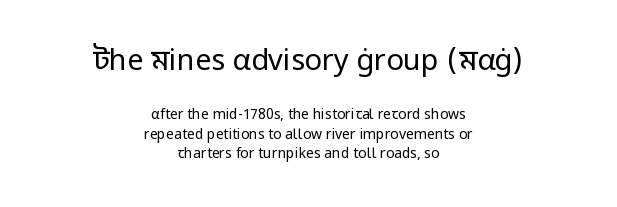
The weight tops out at a normal text grade. This rendering features lettering with no underline. The letters advance in unequal steps, a hallmark of proportional type. Nope, no serifs anywhere on these letters.
